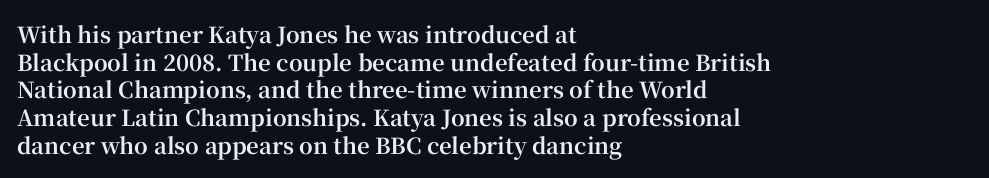
Q: Is the text bold? A: Yes.
Q: Is the text italic (slanted)? A: No, it is upright.
Q: Is the text underlined? A: No.
Q: How is the paragraph aligned? A: Left-aligned.
Q: Is the spacing between letters normal or unusually wide? A: Normal.
Q: Is the spacing between lines tight, normal or loose? A: Normal.
